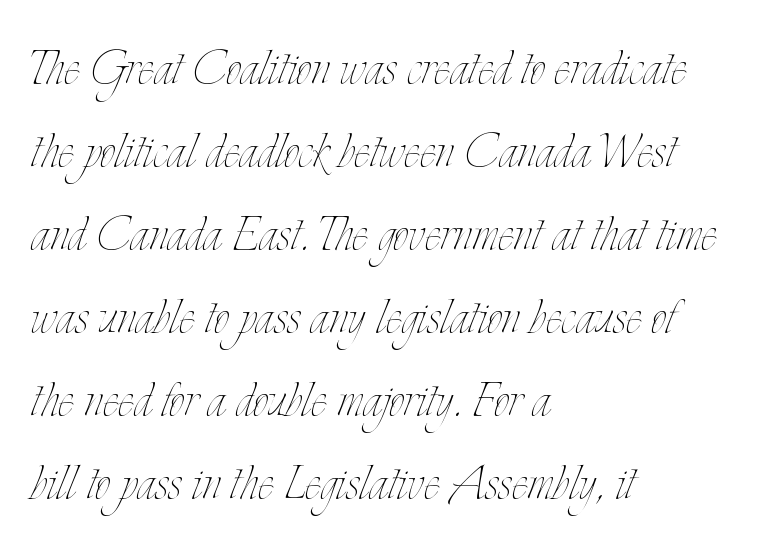
Q: Is the text bold? A: No.
Q: Is the text italic (slanted)? A: Yes.
Q: Is the text underlined? A: No.
Q: How is the paragraph aligned? A: Left-aligned.
Q: Is the spacing between letters normal or unusually wide? A: Normal.
Q: Is the spacing between lines tight, normal or loose? A: Normal.
Q: Width (condensed, normal, or wide)? A: Condensed.
Q: Stroke contrast? A: Low.
Q: x-height? A: Small.
Q: Monospaced? A: No.
